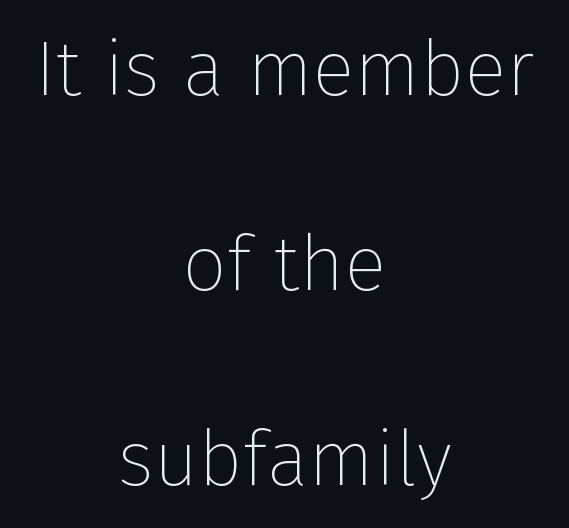
{"serif": "no", "italic": "no", "bold": "no", "weight": "thin", "width": "normal", "stroke_contrast": "low", "x_height": "medium", "monospaced": "no", "underline": "no", "align": "center", "line_spacing": "loose", "line_spacing_ratio": 2.5, "letter_spacing": "normal", "letter_spacing_em": 0.0, "glyph_px": 78}
